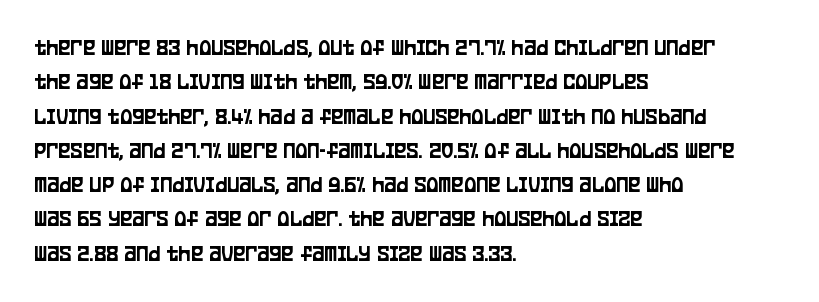
If you drew a ruler down the left edge, every line would touch it. Any mark beneath the type? The region is blank. Vertical spacing — default. It's the straight-up-and-down kind of type.
